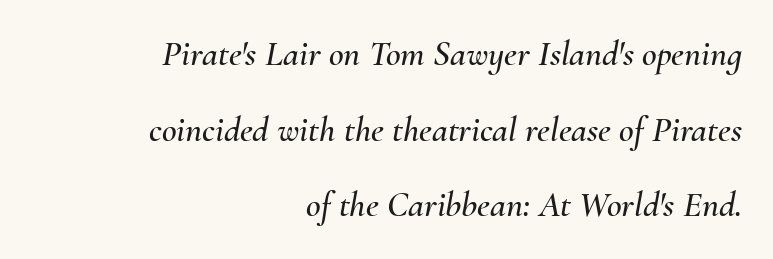
A typesetter would call this zero additional tracking. Visually the block forms a straight wall on the right and a jagged coastline on the left. Notice how the stems are inclined rather than vertical — that's the hallmark of italics. Proportional: the letters do not fall into vertical columns. Whoever set this chose breathing room over compactness in the vertical rhythm.
